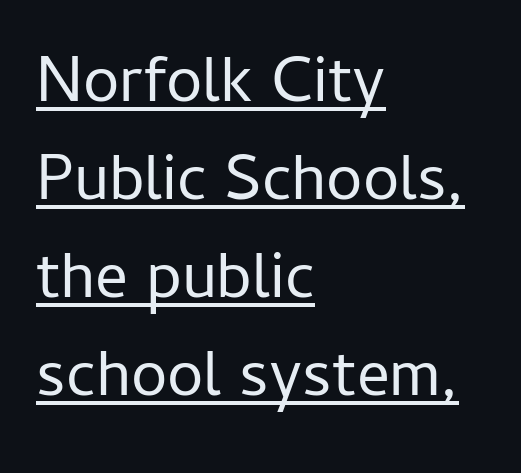
The image shows 65 px regular-weight sans-serif type, upright; set left-aligned, normal line spacing (1.51x), normal letter spacing, underlined; low stroke contrast and a medium x-height.
